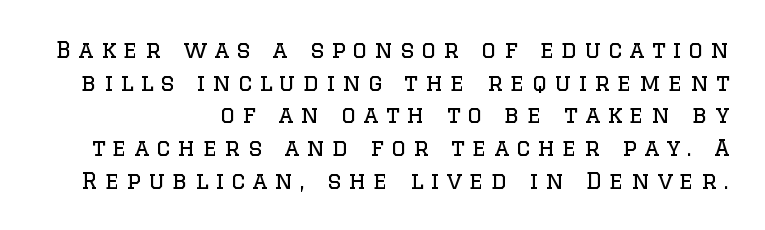
The image shows 23 px text type, upright; set right-aligned, normal line spacing (1.42x), unusually wide letter spacing (+0.31 em), not underlined.
